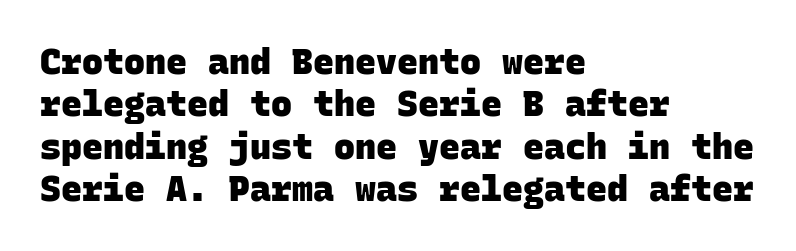
The image shows 35 px heavy sans-serif type, monospaced; set left-aligned, line spacing 1.21x, normal letter spacing, not underlined; low stroke contrast and a large x-height.
